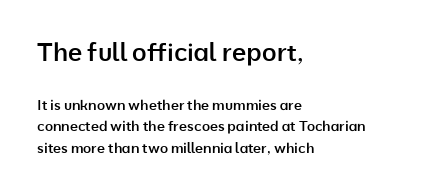
Q: Is the text bold? A: Semi-bold.
Q: Is the text italic (slanted)? A: No, it is upright.
Q: Is the text underlined? A: No.
Q: How is the paragraph aligned? A: Left-aligned.
Q: Is the spacing between letters normal or unusually wide? A: Normal.
Q: Is the spacing between lines tight, normal or loose? A: Normal.
Q: Which block of text is set in a larger size, the first (top) or the second (bottom)? A: The first (top) one.
